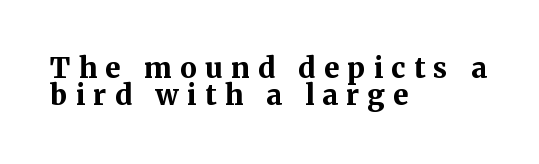
Style check: upright. You'd pick this weight for a headline — it's a proper bold. Has an underline been added? It has not. The vertical gap from one line to the next is small.
